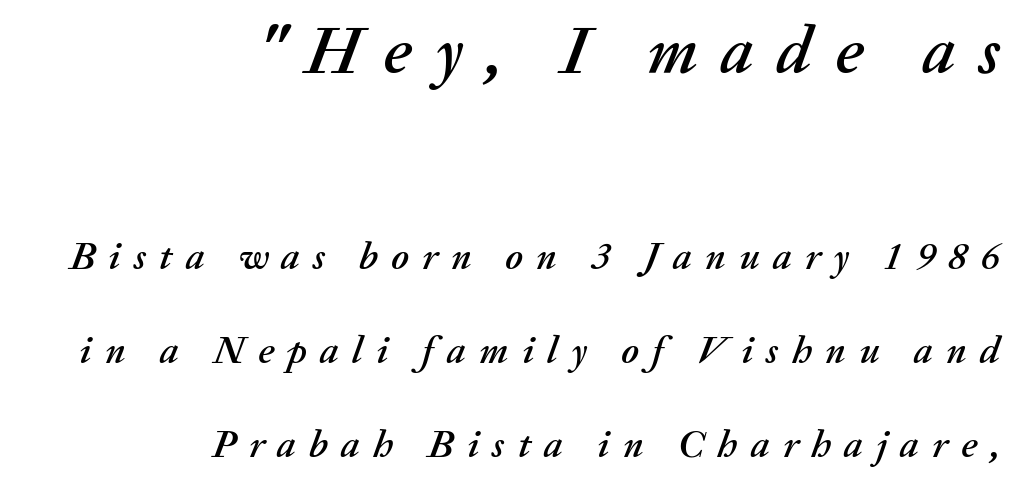
{"italic": "yes", "lean": "right", "slant_degrees": 20, "width": "normal", "stroke_contrast": "medium", "x_height": "medium", "monospaced": "no", "underline": "no", "align": "right", "line_spacing": "loose", "line_spacing_ratio": 2.41, "letter_spacing": "wide", "letter_spacing_em": 0.34, "larger_block": "first", "size_ratio": 1.74, "glyph_px": 68}
